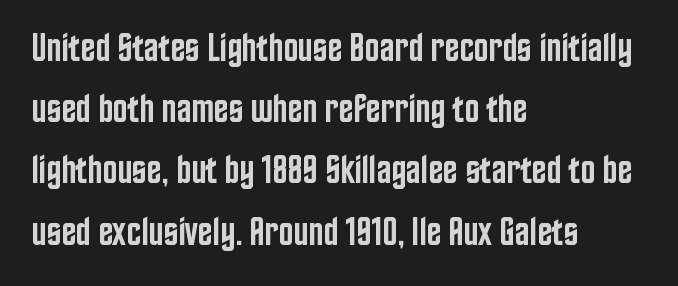
The image shows 39 px semibold, condensed sans-serif type, upright; set left-aligned, normal line spacing (1.57x), normal letter spacing, not underlined; low stroke contrast and a large x-height.
